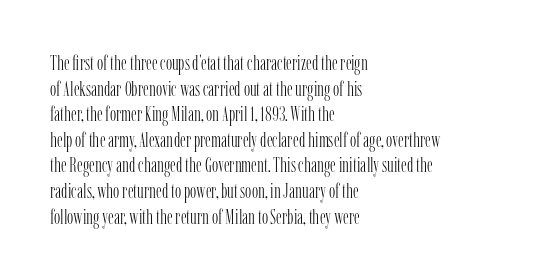
Does extra space separate the letters? No, they use regular spacing. The passage is arranged the way most books set body copy — flush left. The area under the type is left untouched. The face looks like a standard text weight, possibly lighter. Notice how the stems are strictly vertical — no italics here.
